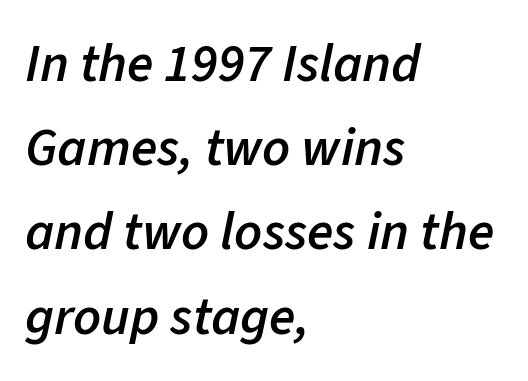
The image shows 54 px semibold type, italic (leaning right); set left-aligned, normal line spacing (1.56x), normal letter spacing, not underlined; low stroke contrast and a medium x-height.
